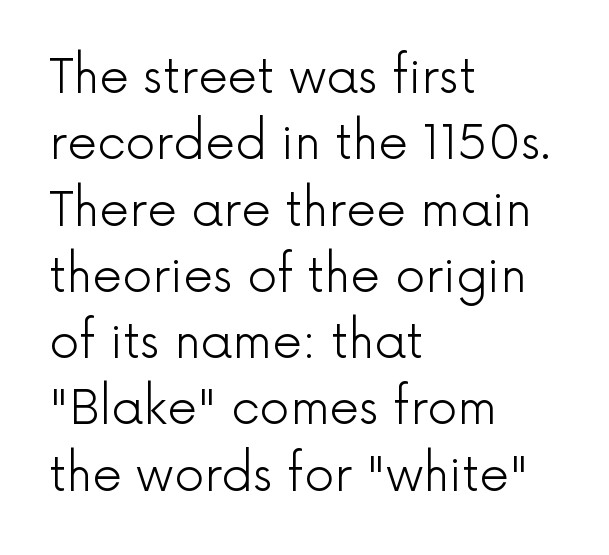
Q: Is the text bold? A: No.
Q: Is the text italic (slanted)? A: No, it is upright.
Q: Is the typeface a serif or a sans-serif typeface? A: Sans-serif.
Q: Is the text underlined? A: No.
Q: How is the paragraph aligned? A: Left-aligned.
Q: Is the spacing between letters normal or unusually wide? A: Normal.
Q: Is the spacing between lines tight, normal or loose? A: Normal.
Q: Width (condensed, normal, or wide)? A: Normal.
Q: x-height? A: Medium.
Q: Monospaced? A: No.
